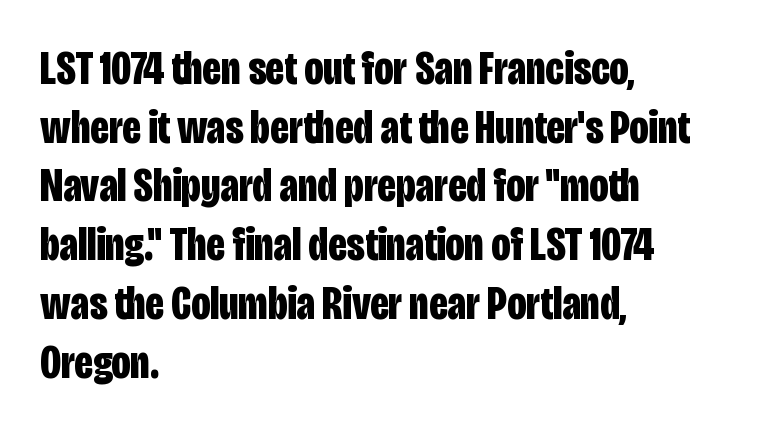
{"serif": "no", "italic": "no", "bold": "yes", "weight": "bold", "width": "condensed", "stroke_contrast": "low", "x_height": "large", "monospaced": "no", "underline": "no", "align": "left", "line_spacing": "normal", "line_spacing_ratio": 1.25, "letter_spacing": "normal", "letter_spacing_em": 0.0, "glyph_px": 47}
